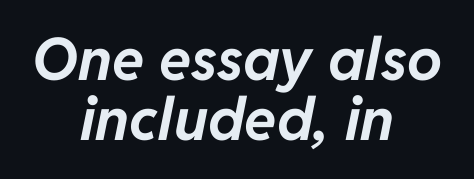
A typesetter would call this leading minimal, almost set solid. Visually the block forms a symmetrical silhouette, jagged on both flanks. Anything drawn beneath the words? Only blank space. These lines are rendered in a variable-pitch font.
